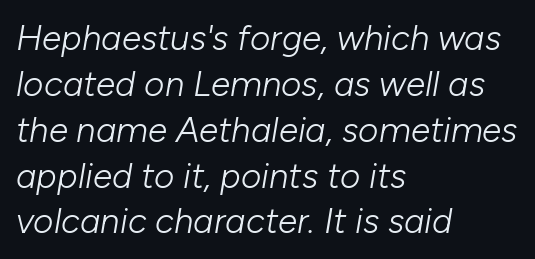
{"italic": "yes", "lean": "right", "slant_degrees": 10, "bold": "no", "weight": "light", "width": "normal", "stroke_contrast": "low", "x_height": "medium", "monospaced": "no", "underline": "no", "align": "left", "line_spacing": "normal", "line_spacing_ratio": 1.31, "letter_spacing": "normal", "letter_spacing_em": 0.0, "glyph_px": 35}
